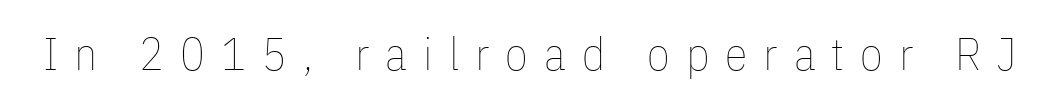
{"italic": "no", "bold": "no", "weight": "thin", "width": "condensed", "stroke_contrast": "low", "x_height": "medium", "monospaced": "no", "underline": "no", "letter_spacing": "wide", "letter_spacing_em": 0.35, "glyph_px": 46}
